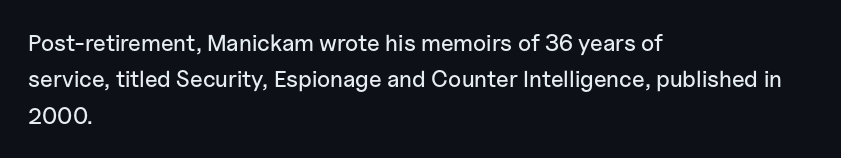
The image shows 23 px text type, upright; set left-aligned, normal line spacing (1.58x), normal letter spacing, not underlined.
